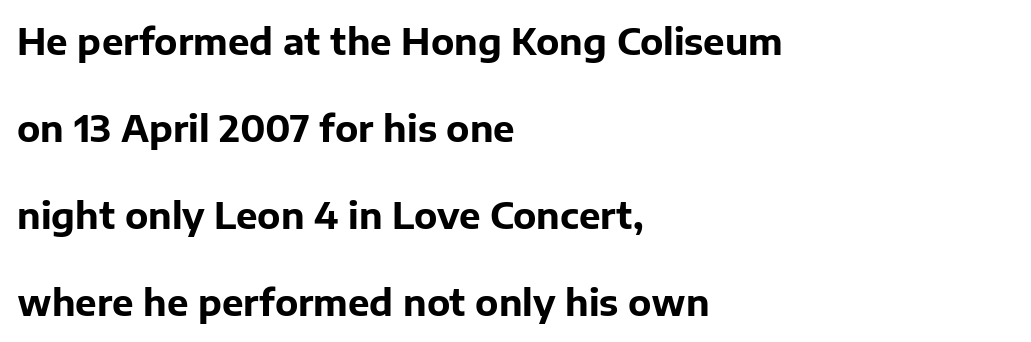
Q: Is the text bold? A: Yes.
Q: Is the text italic (slanted)? A: No, it is upright.
Q: Is the typeface a serif or a sans-serif typeface? A: Sans-serif.
Q: Is the text underlined? A: No.
Q: How is the paragraph aligned? A: Left-aligned.
Q: Is the spacing between letters normal or unusually wide? A: Normal.
Q: Is the spacing between lines tight, normal or loose? A: Loose.
Q: Width (condensed, normal, or wide)? A: Normal.
Q: Stroke contrast? A: Low.
Q: x-height? A: Medium.
Q: Monospaced? A: No.
